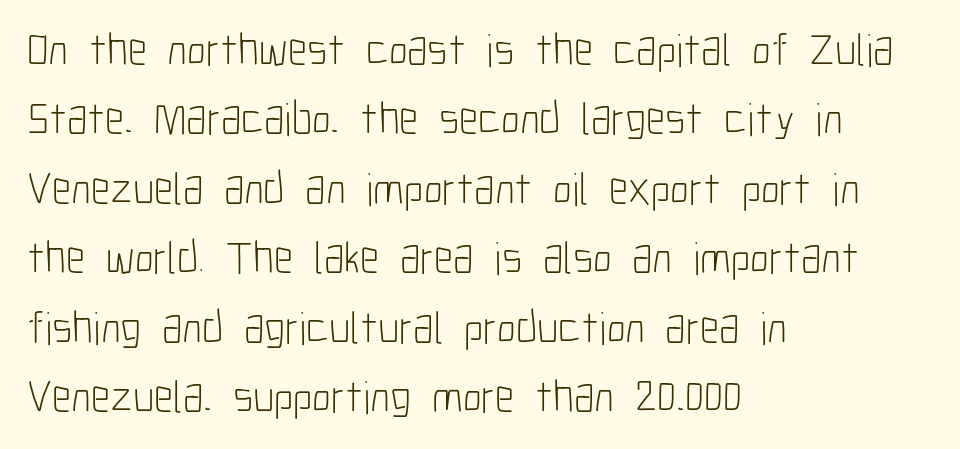
Q: Is the text bold? A: No.
Q: Is the text italic (slanted)? A: No, it is upright.
Q: Is the typeface a serif or a sans-serif typeface? A: Sans-serif.
Q: Is the text underlined? A: No.
Q: How is the paragraph aligned? A: Left-aligned.
Q: Is the spacing between letters normal or unusually wide? A: Normal.
Q: Is the spacing between lines tight, normal or loose? A: Normal.
Q: Width (condensed, normal, or wide)? A: Condensed.
Q: Stroke contrast? A: Low.
Q: x-height? A: Medium.
Q: Monospaced? A: No.
